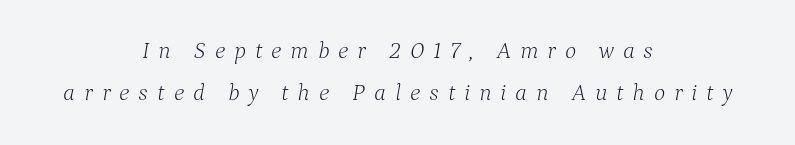
Reading down the block, each line starts at a different indent, mirrored at its end. Only glyphs here, with clear space below each row. The weight tops out at a normal text grade. The gaps between neighbouring characters are conspicuously large. If you drew a line through each stem, it would be angled.
